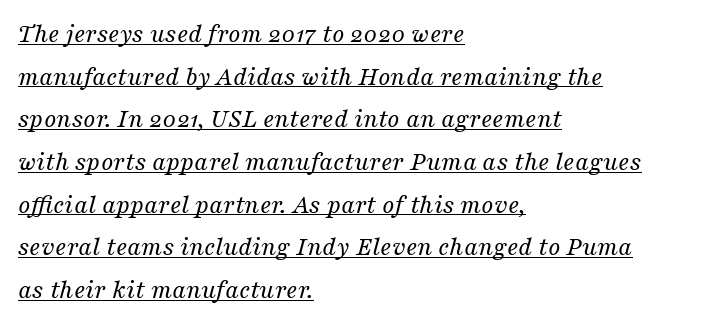
{"italic": "yes", "lean": "right", "slant_degrees": 16, "bold": "no", "underline": "yes", "align": "left", "line_spacing": "normal", "line_spacing_ratio": 1.58, "letter_spacing": "normal", "letter_spacing_em": 0.0, "glyph_px": 27}
